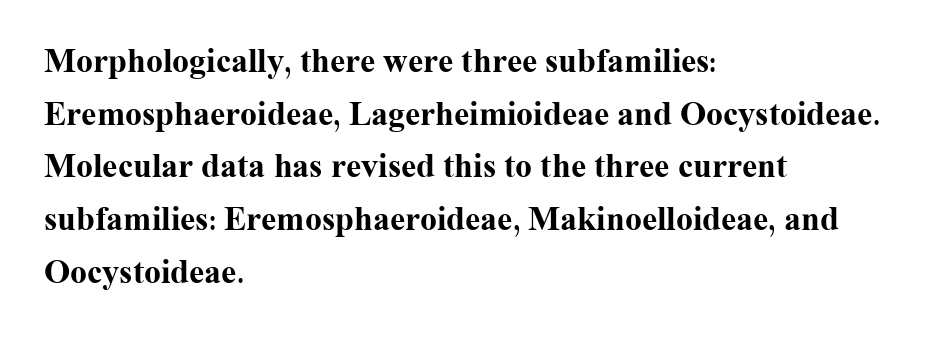
The image shows 34 px bold serif type, upright; set left-aligned, normal line spacing (1.55x), normal letter spacing, not underlined; medium stroke contrast and a medium x-height.
